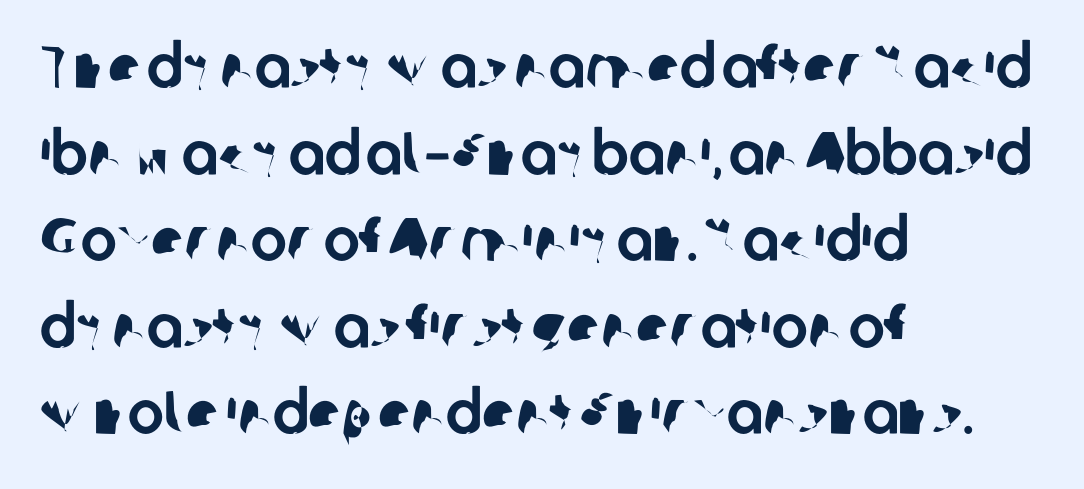
The image shows 61 px sans-serif type; set left-aligned, normal line spacing (1.42x), normal letter spacing, not underlined; low stroke contrast and a medium x-height.
